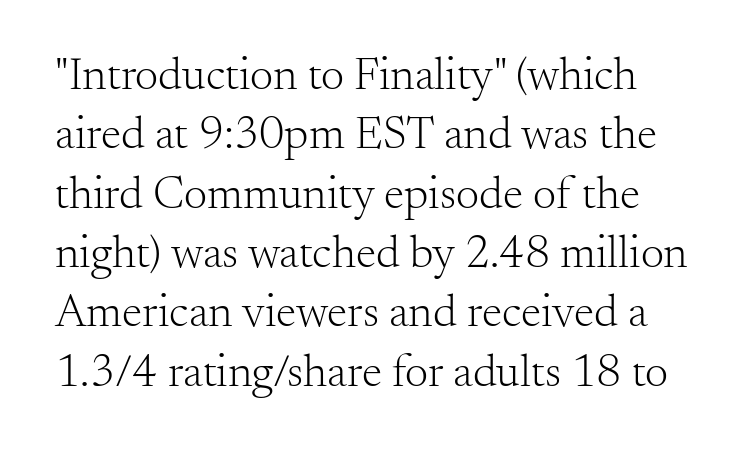
Regular leading. Check under the words: just untouched page. When letters stand straight like this, we call the style roman or upright. Stems and bowls with no extra thickness — not bold. Each word holds together tightly as a unit, with standard inter-letter gaps.
